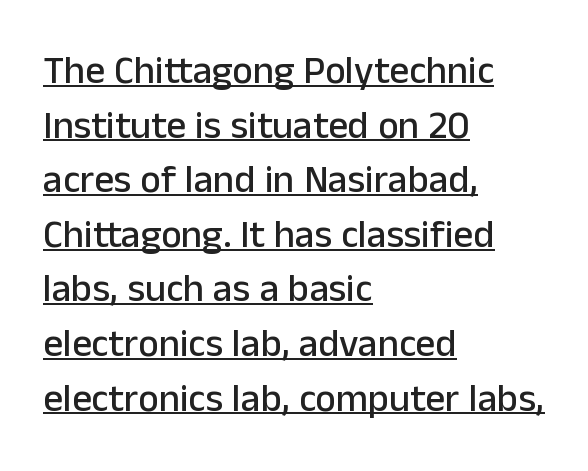
Q: Is the text italic (slanted)? A: No, it is upright.
Q: Is the typeface a serif or a sans-serif typeface? A: Sans-serif.
Q: Is the text underlined? A: Yes.
Q: How is the paragraph aligned? A: Left-aligned.
Q: Is the spacing between letters normal or unusually wide? A: Normal.
Q: Is the spacing between lines tight, normal or loose? A: Normal.
Q: Width (condensed, normal, or wide)? A: Normal.
Q: Stroke contrast? A: Low.
Q: x-height? A: Medium.
Q: Monospaced? A: No.
